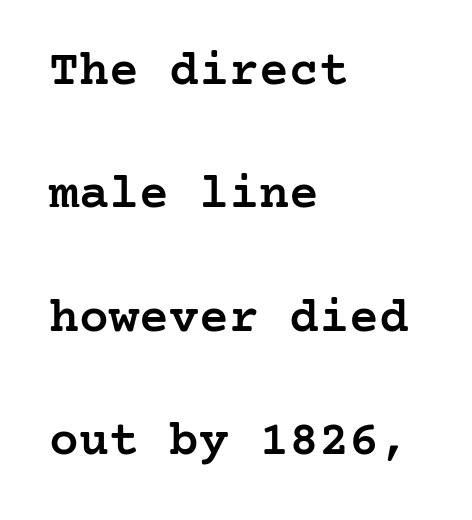
Horizontally, the lines are justified to the leading edge only. Words appear dense and cohesive because spacing is normal. The designer went with a serif here, giving each stem small feet. The lettering holds an erect, upright posture throughout.
